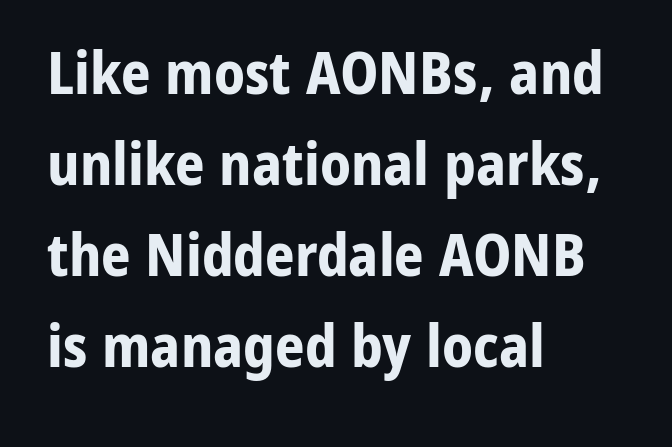
{"serif": "no", "italic": "no", "bold": "yes", "weight": "bold", "width": "normal", "stroke_contrast": "low", "x_height": "medium", "monospaced": "no", "underline": "no", "align": "left", "line_spacing": "normal", "line_spacing_ratio": 1.57, "letter_spacing": "normal", "letter_spacing_em": 0.0, "glyph_px": 58}
